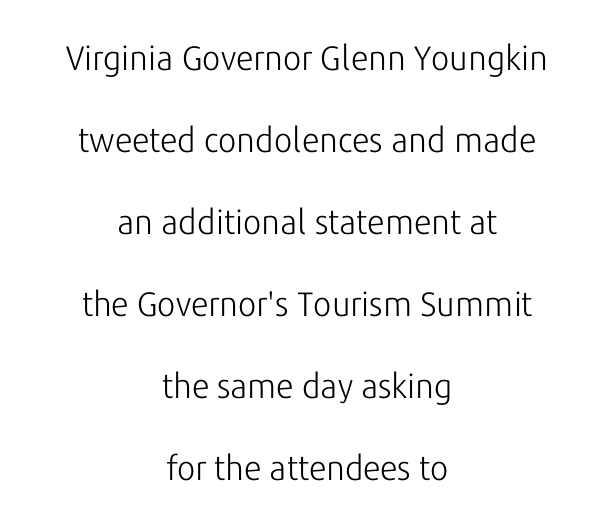
Q: Is the text bold? A: No.
Q: Is the text italic (slanted)? A: No, it is upright.
Q: Is the typeface a serif or a sans-serif typeface? A: Sans-serif.
Q: Is the text underlined? A: No.
Q: How is the paragraph aligned? A: Centered.
Q: Is the spacing between letters normal or unusually wide? A: Normal.
Q: Is the spacing between lines tight, normal or loose? A: Loose.
Q: Width (condensed, normal, or wide)? A: Normal.
Q: Stroke contrast? A: Low.
Q: x-height? A: Medium.
Q: Monospaced? A: No.
